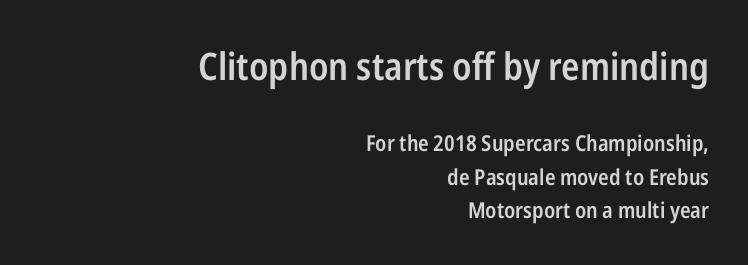
The image shows 38 px semibold, condensed sans-serif type, upright; set right-aligned, normal line spacing (1.52x), normal letter spacing, not underlined; the first (top) block is 1.73x larger; low stroke contrast and a medium x-height.
